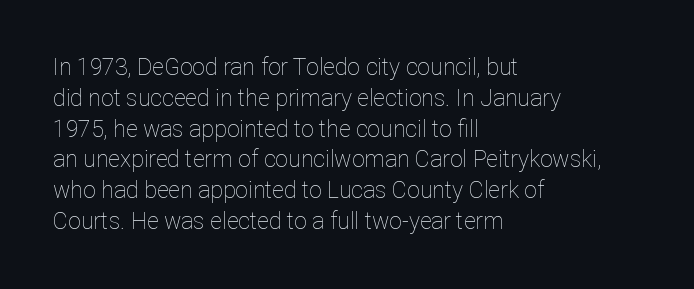
The image shows 23 px text type, upright; set left-aligned, normal line spacing (1.34x), normal letter spacing, not underlined.
